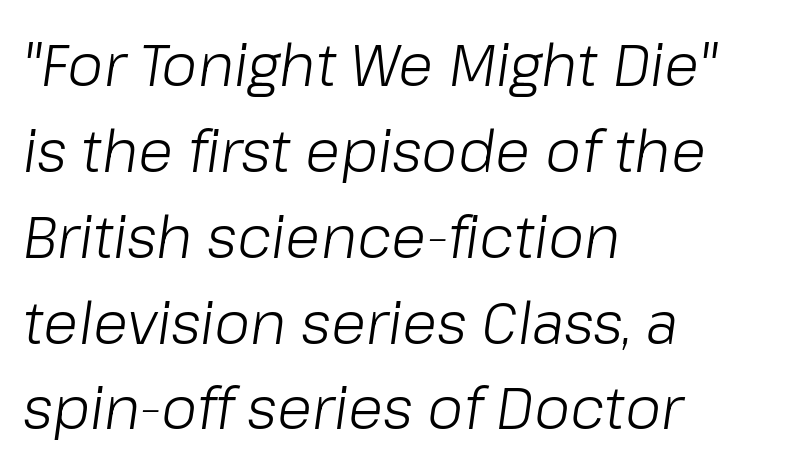
The image shows 58 px light type, italic (leaning right); set left-aligned, normal line spacing (1.48x), normal letter spacing, not underlined; low stroke contrast and a medium x-height.
